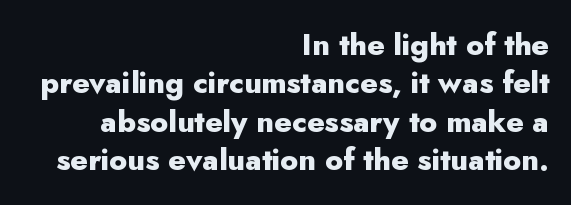
Q: Is the text bold? A: Yes.
Q: Is the text italic (slanted)? A: No, it is upright.
Q: Is the typeface a serif or a sans-serif typeface? A: Sans-serif.
Q: Is the text underlined? A: No.
Q: How is the paragraph aligned? A: Right-aligned.
Q: Is the spacing between letters normal or unusually wide? A: Normal.
Q: Is the spacing between lines tight, normal or loose? A: Normal.
Q: Width (condensed, normal, or wide)? A: Normal.
Q: Stroke contrast? A: Low.
Q: x-height? A: Small.
Q: Monospaced? A: No.
